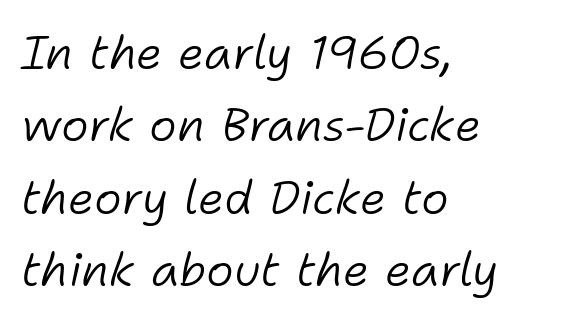
Q: Is the text bold? A: No.
Q: Is the text italic (slanted)? A: Yes, it leans right by about 11 degrees.
Q: Is the text underlined? A: No.
Q: How is the paragraph aligned? A: Left-aligned.
Q: Is the spacing between letters normal or unusually wide? A: Normal.
Q: Is the spacing between lines tight, normal or loose? A: Normal.
Q: Width (condensed, normal, or wide)? A: Normal.
Q: Stroke contrast? A: Low.
Q: x-height? A: Medium.
Q: Monospaced? A: No.
